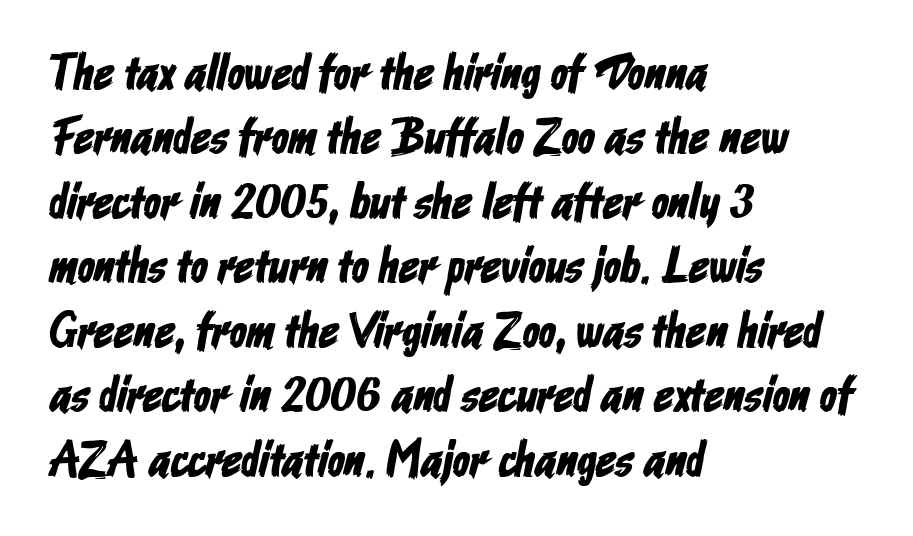
{"serif": "no", "width": "condensed", "stroke_contrast": "low", "x_height": "medium", "monospaced": "no", "underline": "no", "align": "left", "line_spacing": "normal", "line_spacing_ratio": 1.29, "letter_spacing": "normal", "letter_spacing_em": 0.0, "glyph_px": 50}
